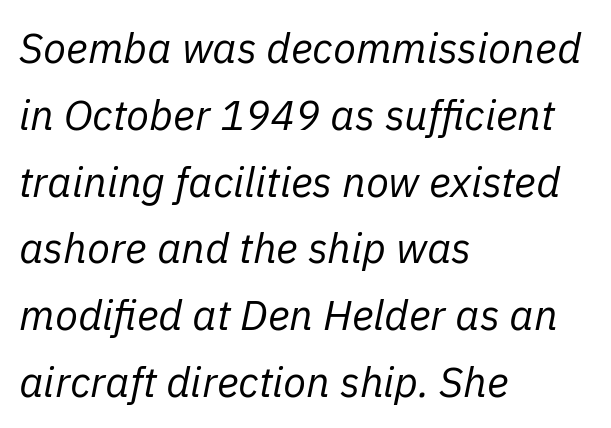
The image shows 42 px regular-weight type, italic (leaning right); set left-aligned, normal line spacing (1.59x), normal letter spacing, not underlined; low stroke contrast and a medium x-height.
